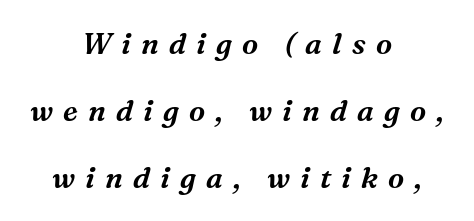
Leftover space on each line is divided equally before and after the words. Spacing verdict: proportional, widths tailored to each character. Interline gaps are noticeably wide in this sample. It's the slanting kind of type.
